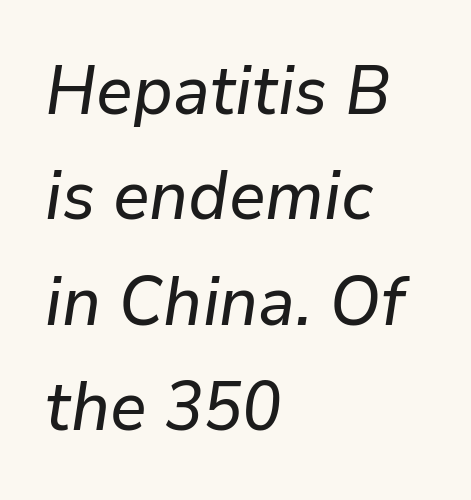
Has an underline been added? It has not. Letter spacing: default. Layout note: lines flush left. Yep, that's italic — everything's leaning.
